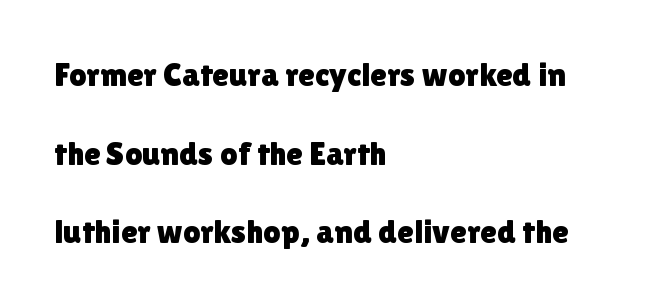
The image shows 34 px sans-serif type, upright; set left-aligned, loose line spacing (2.31x), normal letter spacing, not underlined; low stroke contrast and a medium x-height.
